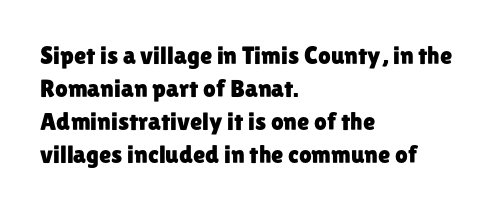
{"italic": "no", "underline": "no", "align": "left", "line_spacing": "normal", "line_spacing_ratio": 1.32, "letter_spacing": "normal", "letter_spacing_em": 0.0, "glyph_px": 25}
